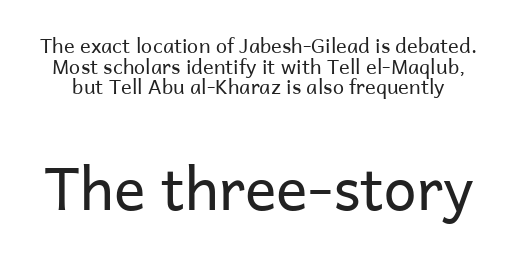
Q: Is the text bold? A: No.
Q: Is the text italic (slanted)? A: No, it is upright.
Q: Is the typeface a serif or a sans-serif typeface? A: Sans-serif.
Q: Is the text underlined? A: No.
Q: Is the spacing between letters normal or unusually wide? A: Normal.
Q: Is the spacing between lines tight, normal or loose? A: Tight.
Q: Which block of text is set in a larger size, the first (top) or the second (bottom)? A: The second (bottom) one.
Q: Width (condensed, normal, or wide)? A: Normal.
Q: Stroke contrast? A: Low.
Q: x-height? A: Medium.
Q: Monospaced? A: No.
